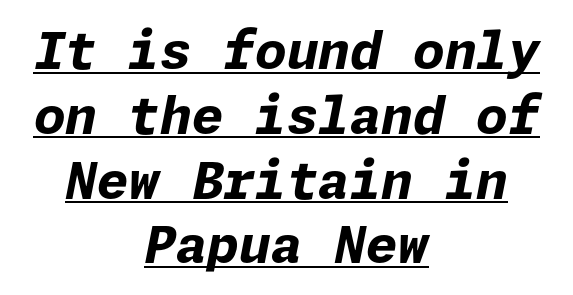
Q: Is the text bold? A: Yes.
Q: Is the text italic (slanted)? A: Yes, it leans right by about 11 degrees.
Q: Is the text underlined? A: Yes.
Q: How is the paragraph aligned? A: Centered.
Q: Is the spacing between letters normal or unusually wide? A: Normal.
Q: Is the spacing between lines tight, normal or loose? A: Normal.
Q: Width (condensed, normal, or wide)? A: Normal.
Q: Stroke contrast? A: Low.
Q: x-height? A: Medium.
